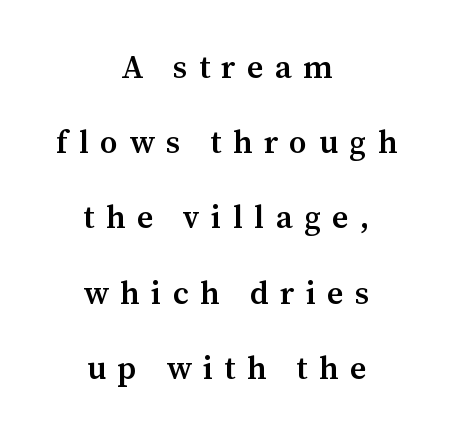
{"serif": "yes", "italic": "no", "bold": "semi", "weight": "semibold", "width": "normal", "stroke_contrast": "medium", "x_height": "medium", "monospaced": "no", "underline": "no", "align": "center", "line_spacing": "loose", "line_spacing_ratio": 2.35, "letter_spacing": "wide", "letter_spacing_em": 0.36, "glyph_px": 32}
